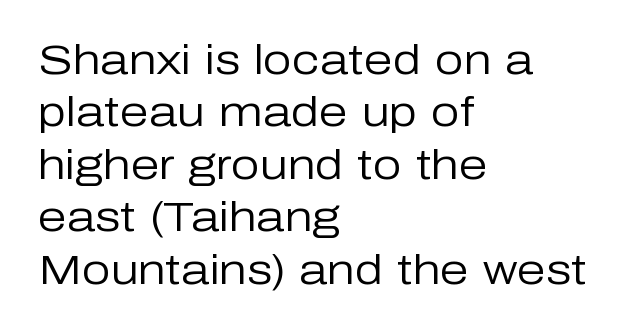
{"serif": "no", "italic": "no", "bold": "no", "weight": "regular", "width": "normal", "stroke_contrast": "low", "x_height": "medium", "monospaced": "no", "underline": "no", "align": "left", "line_spacing": "normal", "line_spacing_ratio": 1.28, "letter_spacing": "normal", "letter_spacing_em": 0.0, "glyph_px": 41}
